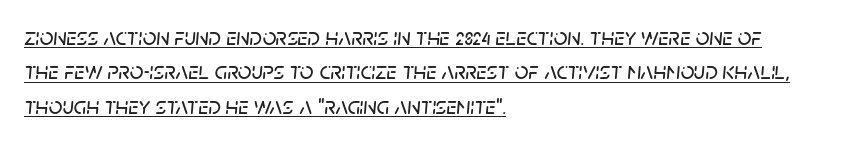
{"italic": "yes", "lean": "right", "slant_degrees": 5, "underline": "yes", "align": "left", "line_spacing": "normal", "line_spacing_ratio": 1.43, "letter_spacing": "normal", "letter_spacing_em": 0.0, "glyph_px": 24}
